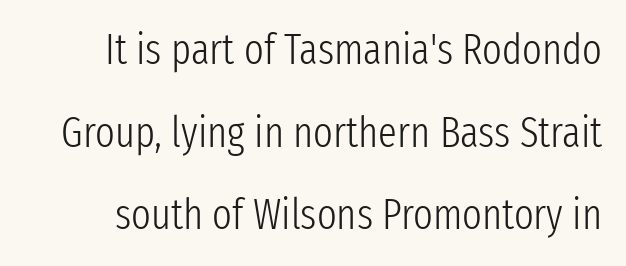
The image shows 42 px light, condensed sans-serif type, upright; set loose line spacing (1.97x), normal letter spacing, not underlined; low stroke contrast and a medium x-height.
